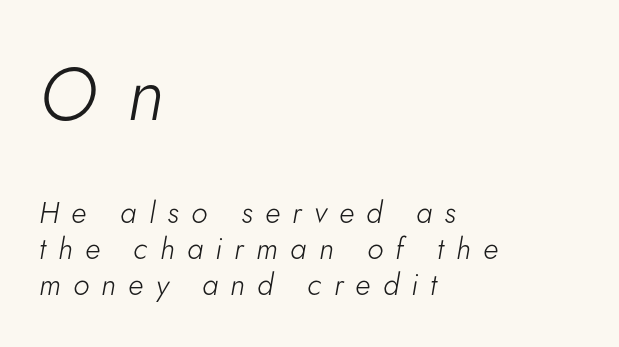
Q: Is the text bold? A: No.
Q: Is the text italic (slanted)? A: Yes, it leans right by about 5 degrees.
Q: Is the text underlined? A: No.
Q: How is the paragraph aligned? A: Left-aligned.
Q: Is the spacing between letters normal or unusually wide? A: Unusually wide.
Q: Which block of text is set in a larger size, the first (top) or the second (bottom)? A: The first (top) one.
Q: Width (condensed, normal, or wide)? A: Normal.
Q: Stroke contrast? A: Low.
Q: x-height? A: Small.
Q: Monospaced? A: No.
